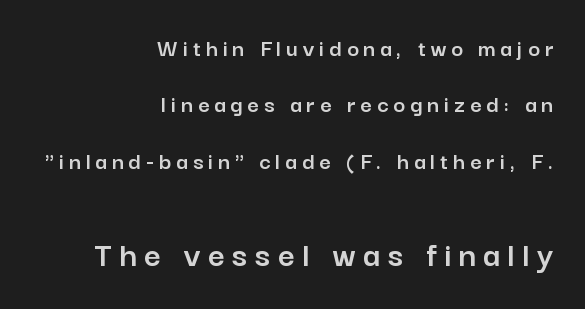
Q: Is the text italic (slanted)? A: No, it is upright.
Q: Is the typeface a serif or a sans-serif typeface? A: Sans-serif.
Q: Is the text underlined? A: No.
Q: How is the paragraph aligned? A: Right-aligned.
Q: Is the spacing between letters normal or unusually wide? A: Unusually wide.
Q: Is the spacing between lines tight, normal or loose? A: Loose.
Q: Which block of text is set in a larger size, the first (top) or the second (bottom)? A: The second (bottom) one.
Q: Width (condensed, normal, or wide)? A: Normal.
Q: Stroke contrast? A: Low.
Q: x-height? A: Medium.
Q: Monospaced? A: No.
